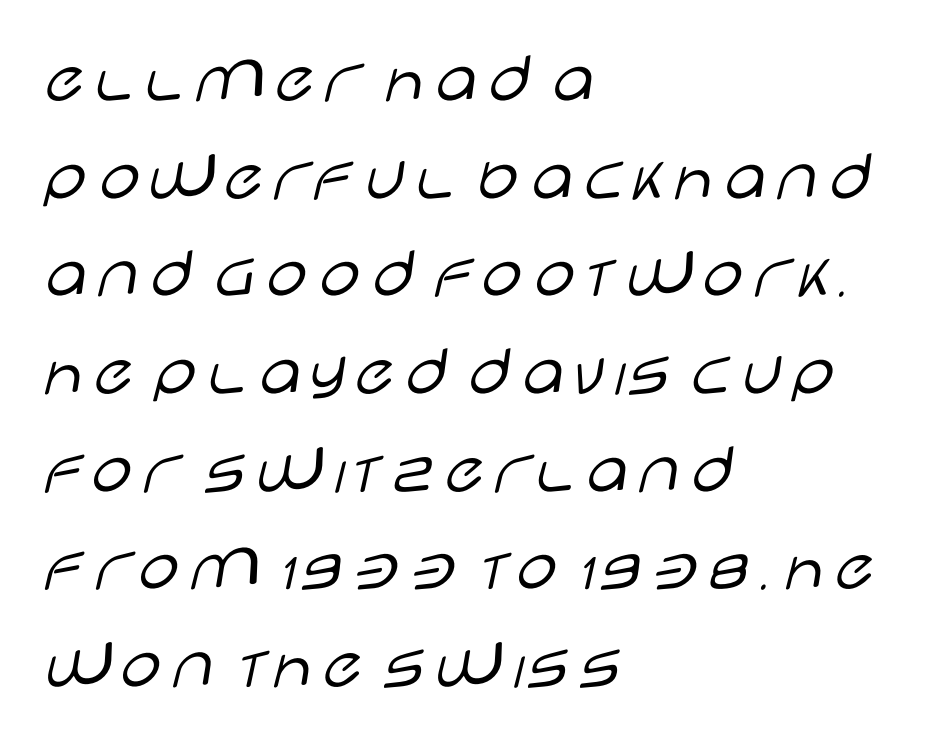
Q: Is the text bold? A: No.
Q: Is the text italic (slanted)? A: Yes.
Q: Is the typeface a serif or a sans-serif typeface? A: Sans-serif.
Q: Is the text underlined? A: No.
Q: How is the paragraph aligned? A: Left-aligned.
Q: Is the spacing between letters normal or unusually wide? A: Normal.
Q: Is the spacing between lines tight, normal or loose? A: Normal.
Q: Width (condensed, normal, or wide)? A: Wide.
Q: Stroke contrast? A: Low.
Q: x-height? A: Large.
Q: Monospaced? A: No.
